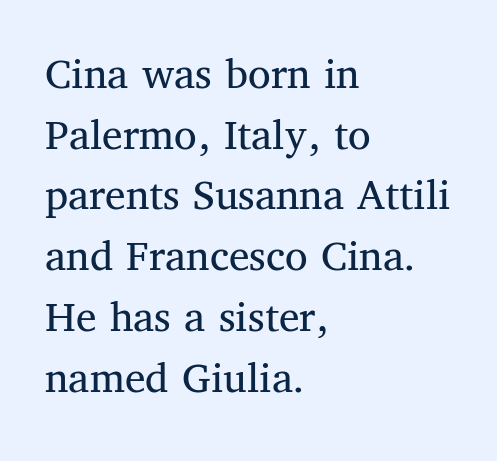
Q: Is the text bold? A: No.
Q: Is the text italic (slanted)? A: No, it is upright.
Q: Is the typeface a serif or a sans-serif typeface? A: Serif.
Q: Is the text underlined? A: No.
Q: How is the paragraph aligned? A: Left-aligned.
Q: Is the spacing between letters normal or unusually wide? A: Normal.
Q: Is the spacing between lines tight, normal or loose? A: Normal.
Q: Width (condensed, normal, or wide)? A: Normal.
Q: Stroke contrast? A: Medium.
Q: x-height? A: Medium.
Q: Monospaced? A: No.
